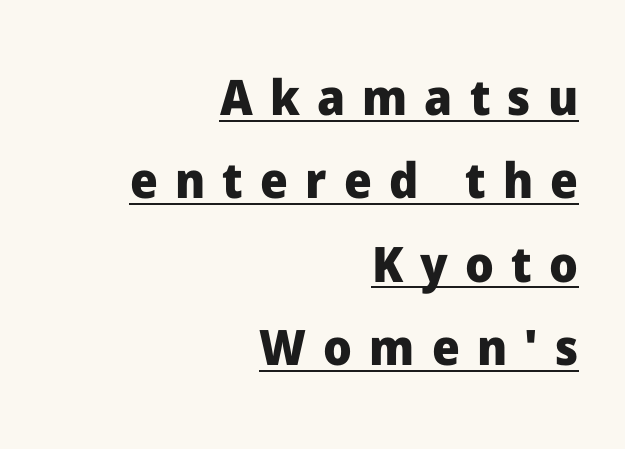
Q: Is the text bold? A: Yes.
Q: Is the text italic (slanted)? A: No, it is upright.
Q: Is the typeface a serif or a sans-serif typeface? A: Sans-serif.
Q: Is the text underlined? A: Yes.
Q: How is the paragraph aligned? A: Right-aligned.
Q: Is the spacing between letters normal or unusually wide? A: Unusually wide.
Q: Is the spacing between lines tight, normal or loose? A: Normal.
Q: Width (condensed, normal, or wide)? A: Normal.
Q: Stroke contrast? A: Low.
Q: x-height? A: Medium.
Q: Monospaced? A: No.
